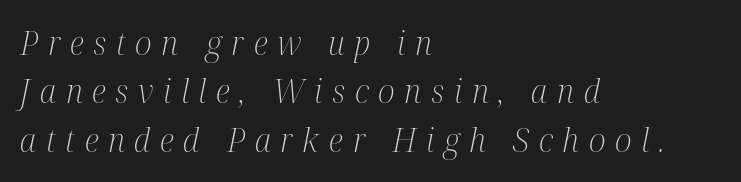
The rendering uses natural spacing where letterforms have individual widths. Here the glyphs are tracked loosely, breaking word shapes into spaced letters. The font's italic variant was chosen for this text. Reading down the block, your eye returns to a fixed left position each line. Quick note: interline space is typical.
